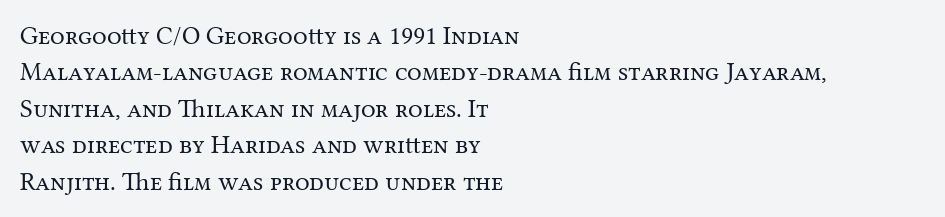
Short and long lines alike share a common starting point at left. The typeface has the unassuming heft of standard copy or less. Is the letter spacing exaggerated? No — it looks like the ordinary default. Has an underline been added? It has not. Posture: vertical.
